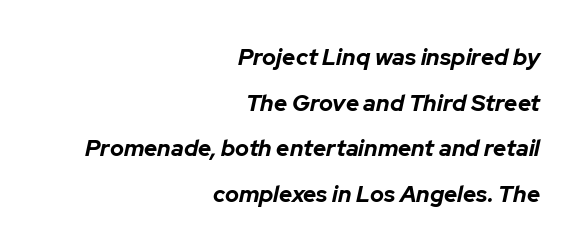
Typesetter's note: full bold, strokes at maximum text heaviness. The glyphs look as if they've been sheared to an angle. Has an underline been added? It has not. A typesetter would call this leading open, well beyond the default. A typesetter would call this zero additional tracking. If you drew a ruler down the right edge, every line would touch it.
